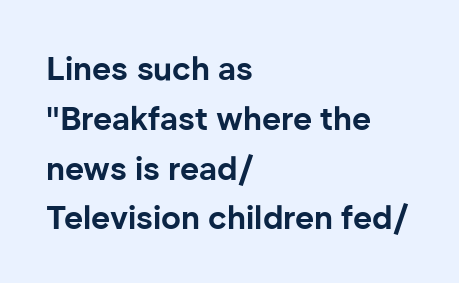
Q: Is the text bold? A: Yes.
Q: Is the text italic (slanted)? A: No, it is upright.
Q: Is the typeface a serif or a sans-serif typeface? A: Sans-serif.
Q: Is the text underlined? A: No.
Q: How is the paragraph aligned? A: Left-aligned.
Q: Is the spacing between letters normal or unusually wide? A: Normal.
Q: Is the spacing between lines tight, normal or loose? A: Normal.
Q: Width (condensed, normal, or wide)? A: Normal.
Q: Stroke contrast? A: Low.
Q: x-height? A: Medium.
Q: Monospaced? A: No.
